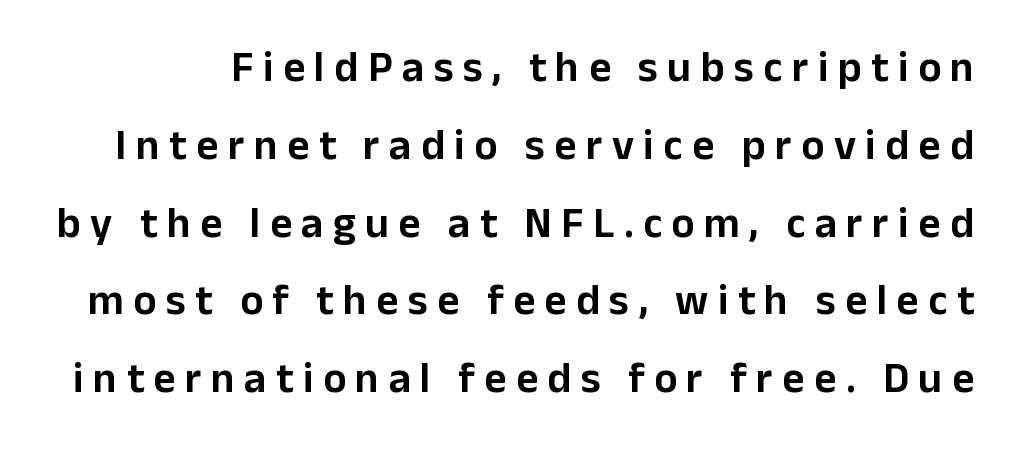
The image shows 43 px sans-serif type, upright; set line spacing 1.81x, unusually wide letter spacing (+0.22 em), not underlined; low stroke contrast and a medium x-height.
